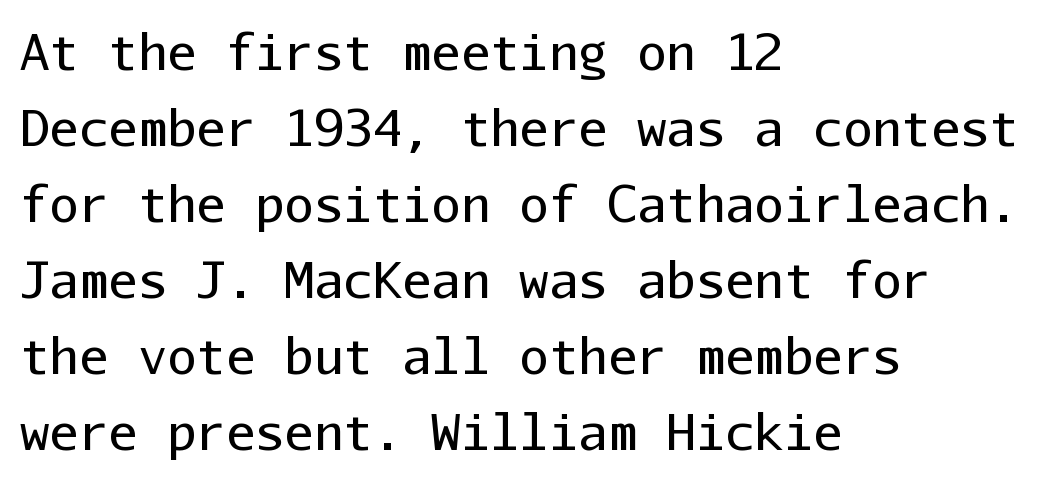
Is there any slant? The stems are plumb. Tracking value appears to be zero — textbook default spacing. Left-aligned paragraph, ragged on the right. Rows of type keep a routine distance in the vertical direction.
